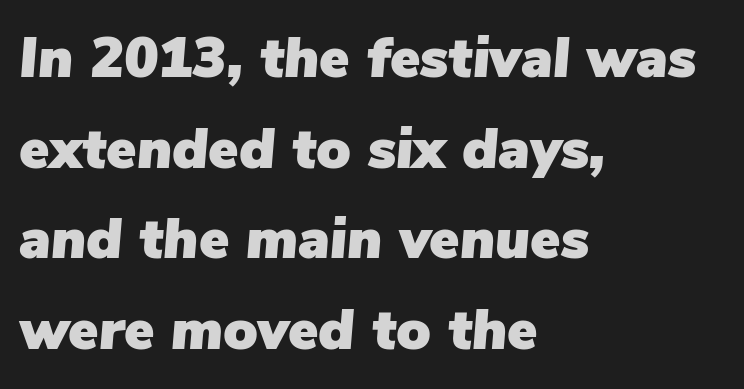
Q: Is the text italic (slanted)? A: Yes, it leans right by about 5 degrees.
Q: Is the text underlined? A: No.
Q: How is the paragraph aligned? A: Left-aligned.
Q: Is the spacing between letters normal or unusually wide? A: Normal.
Q: Is the spacing between lines tight, normal or loose? A: Normal.
Q: Width (condensed, normal, or wide)? A: Normal.
Q: Stroke contrast? A: Low.
Q: x-height? A: Medium.
Q: Monospaced? A: No.
